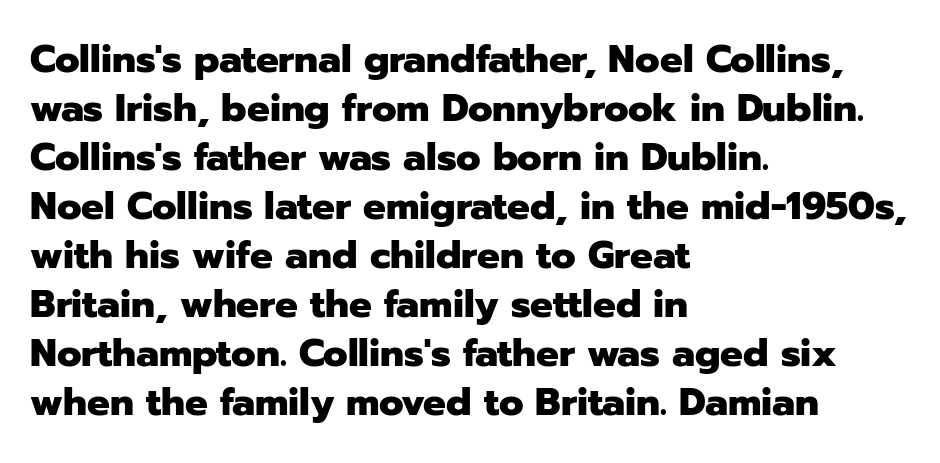
Q: Is the text bold? A: Yes.
Q: Is the text italic (slanted)? A: No, it is upright.
Q: Is the typeface a serif or a sans-serif typeface? A: Sans-serif.
Q: Is the text underlined? A: No.
Q: How is the paragraph aligned? A: Left-aligned.
Q: Is the spacing between letters normal or unusually wide? A: Normal.
Q: Is the spacing between lines tight, normal or loose? A: Normal.
Q: Width (condensed, normal, or wide)? A: Normal.
Q: Stroke contrast? A: Low.
Q: x-height? A: Medium.
Q: Monospaced? A: No.
